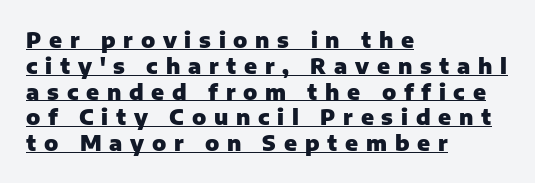
Heavy, bold letterforms. The typography opts for an upright posture over an oblique one. Words appear elongated and porous because spacing is wide. Compared with a centered layout, this one pins lines to the left instead.
